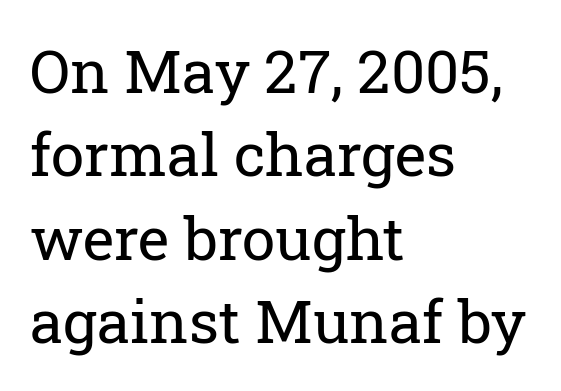
{"serif": "yes", "italic": "no", "bold": "no", "weight": "regular", "width": "normal", "stroke_contrast": "low", "x_height": "medium", "monospaced": "no", "underline": "no", "align": "left", "line_spacing": "normal", "line_spacing_ratio": 1.39, "letter_spacing": "normal", "letter_spacing_em": 0.0, "glyph_px": 60}
